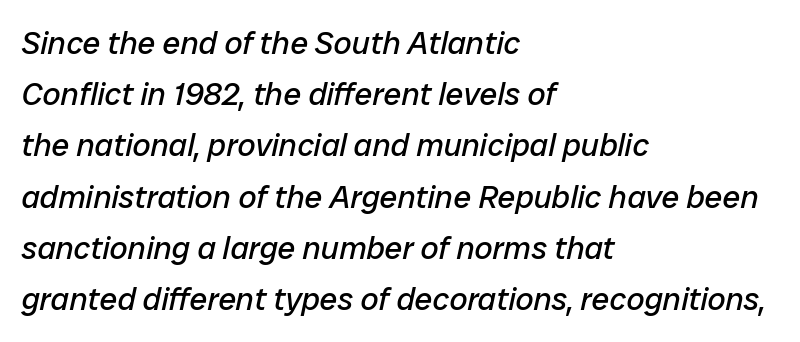
Glyph-to-glyph distance matches everyday printed text. The text block is weighted toward the left margin, trailing off unevenly rightward. Is the stroke heavy? The answer is a plain regular-or-lighter. One glance says typical: line gaps are just what's usual. The string is rendered with underlining switched off. These lines were composed using italics.
